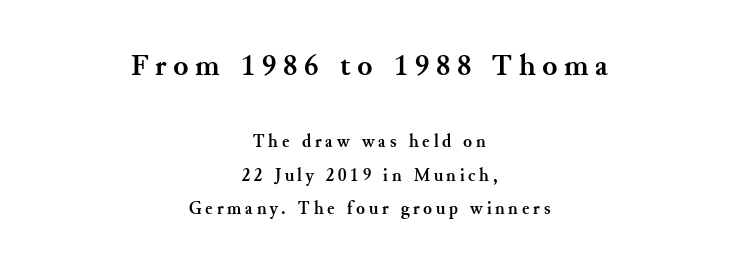
{"serif": "yes", "italic": "no", "bold": "yes", "weight": "semibold", "width": "normal", "stroke_contrast": "medium", "x_height": "small", "monospaced": "no", "underline": "no", "align": "center", "line_spacing_ratio": 1.86, "letter_spacing": "wide", "letter_spacing_em": 0.21, "larger_block": "first", "size_ratio": 1.72, "glyph_px": 31}
